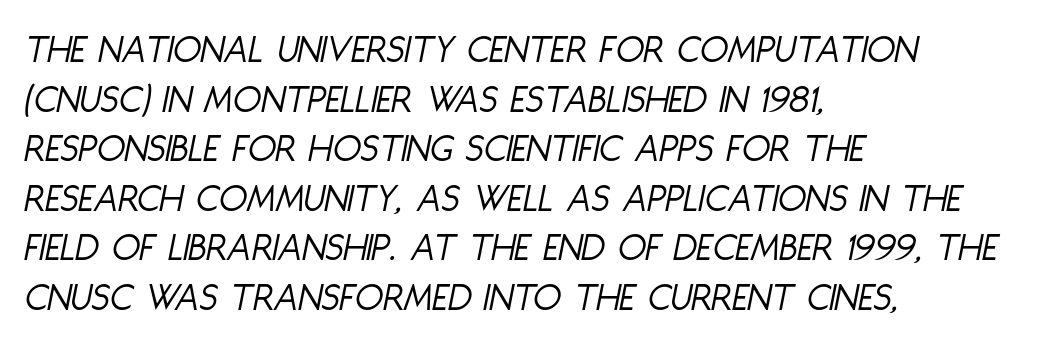
No extra ink here — the face is not bold. The strip under each line holds only bare page. There is no visible air inserted between adjacent glyphs. The font's italic variant was chosen for this text. Caption: multi-line text, flush left, ragged right.
